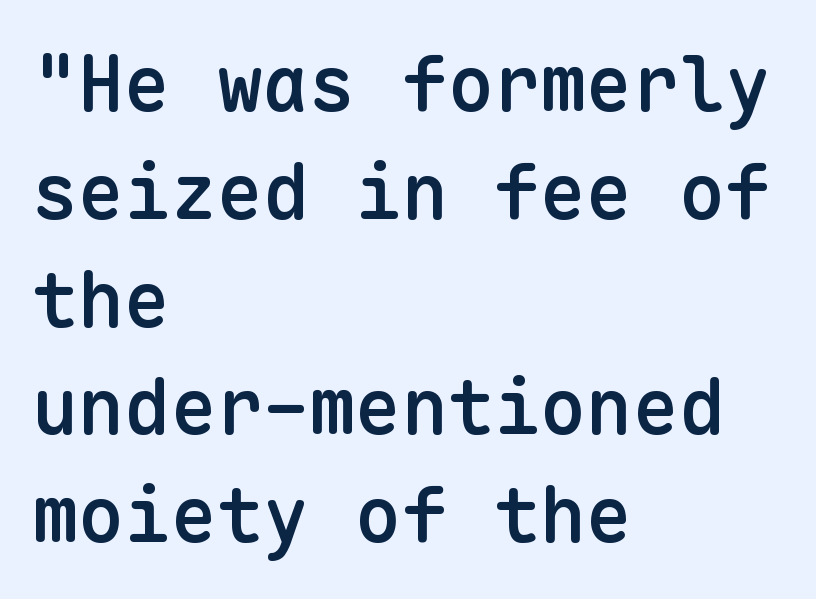
Quick note: underline off. Classification — sans serif. Caption: standard tracking, unaltered. The typesetting leans somewhat heavy: a semibold. A typesetter would call this leading conventional body-copy spacing. The letters stand straight up with perfectly vertical stems.
